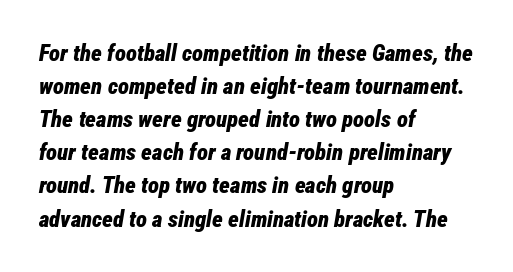
{"italic": "yes", "lean": "right", "slant_degrees": 12, "bold": "yes", "underline": "no", "align": "left", "line_spacing": "normal", "line_spacing_ratio": 1.44, "letter_spacing": "normal", "letter_spacing_em": 0.0, "glyph_px": 23}
